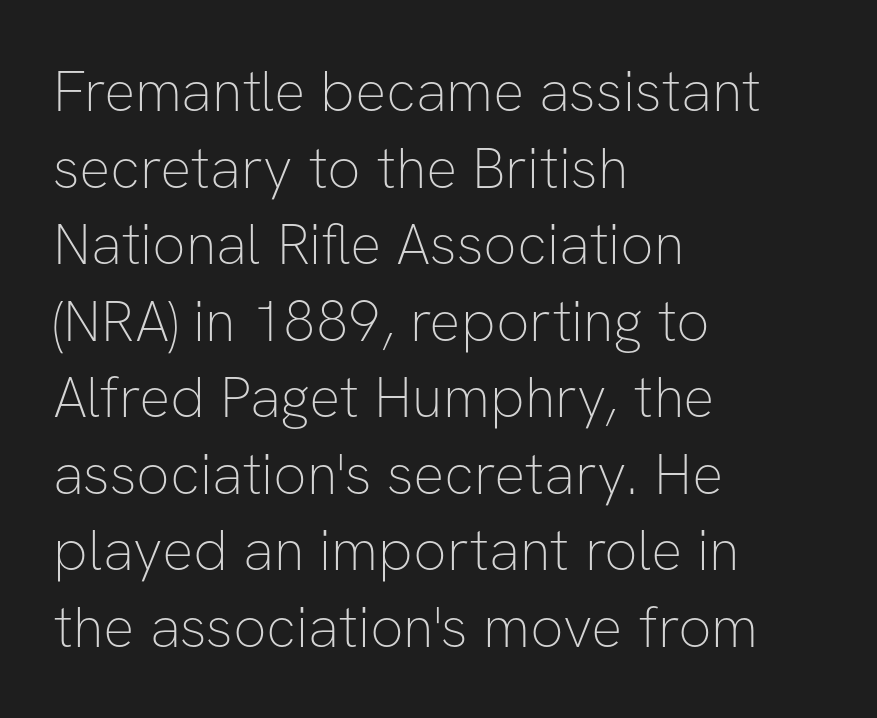
Just letters on the line, the space beneath them empty. The lines are quadded left. The specimen reads as upright at a glance. The horizontal fit of the characters is conventional and even.
